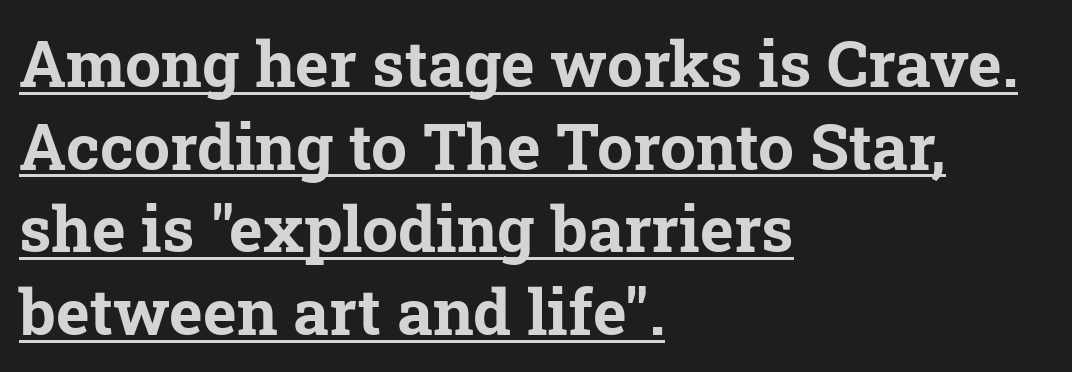
{"serif": "yes", "bold": "yes", "weight": "bold", "width": "normal", "stroke_contrast": "low", "x_height": "medium", "monospaced": "no", "underline": "yes", "align": "left", "line_spacing": "normal", "line_spacing_ratio": 1.29, "letter_spacing": "normal", "letter_spacing_em": 0.0, "glyph_px": 64}
